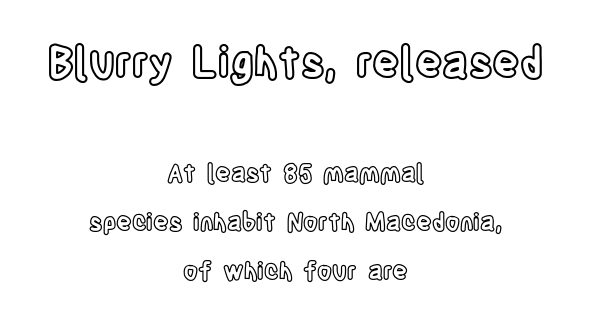
Q: Is the text italic (slanted)? A: No, it is upright.
Q: Is the text underlined? A: No.
Q: How is the paragraph aligned? A: Centered.
Q: Is the spacing between letters normal or unusually wide? A: Normal.
Q: Is the spacing between lines tight, normal or loose? A: Loose.
Q: Which block of text is set in a larger size, the first (top) or the second (bottom)? A: The first (top) one.
Q: Width (condensed, normal, or wide)? A: Condensed.
Q: x-height? A: Large.
Q: Monospaced? A: No.
